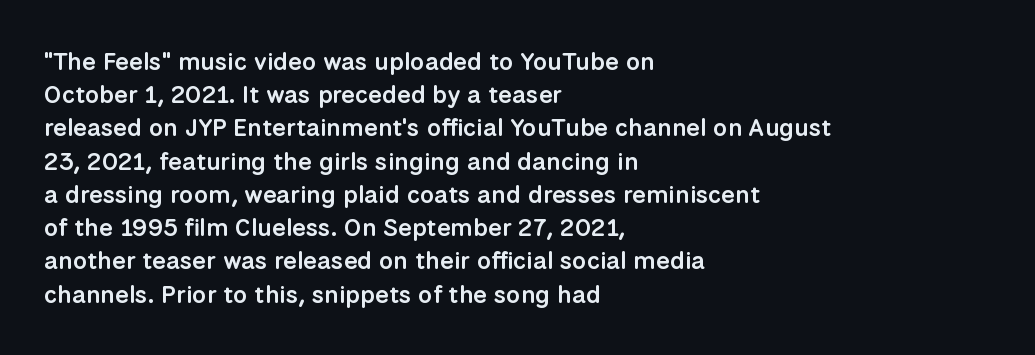
Q: Is the text bold? A: Semi-bold.
Q: Is the text italic (slanted)? A: No, it is upright.
Q: Is the text underlined? A: No.
Q: How is the paragraph aligned? A: Left-aligned.
Q: Is the spacing between letters normal or unusually wide? A: Normal.
Q: Is the spacing between lines tight, normal or loose? A: Normal.
